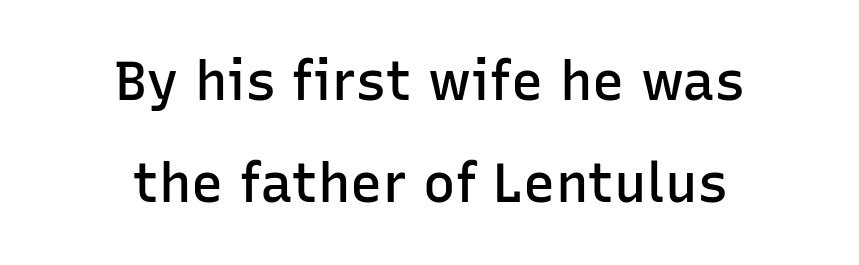
Q: Is the text bold? A: Semi-bold.
Q: Is the text italic (slanted)? A: No, it is upright.
Q: Is the typeface a serif or a sans-serif typeface? A: Sans-serif.
Q: Is the text underlined? A: No.
Q: How is the paragraph aligned? A: Centered.
Q: Is the spacing between letters normal or unusually wide? A: Normal.
Q: Width (condensed, normal, or wide)? A: Normal.
Q: Stroke contrast? A: Low.
Q: x-height? A: Medium.
Q: Monospaced? A: No.
